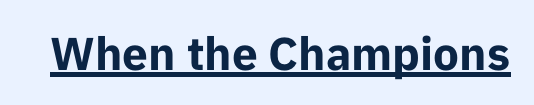
Q: Is the text bold? A: Yes.
Q: Is the text italic (slanted)? A: No, it is upright.
Q: Is the typeface a serif or a sans-serif typeface? A: Sans-serif.
Q: Is the text underlined? A: Yes.
Q: Is the spacing between letters normal or unusually wide? A: Normal.
Q: Width (condensed, normal, or wide)? A: Normal.
Q: Stroke contrast? A: Low.
Q: x-height? A: Medium.
Q: Monospaced? A: No.
